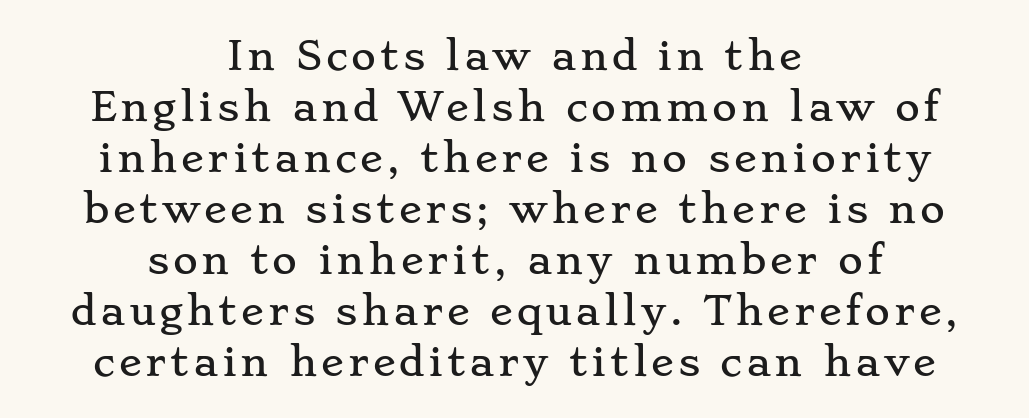
Q: Is the text italic (slanted)? A: No, it is upright.
Q: Is the typeface a serif or a sans-serif typeface? A: Serif.
Q: Is the text underlined? A: No.
Q: How is the paragraph aligned? A: Centered.
Q: Is the spacing between lines tight, normal or loose? A: Normal.
Q: Width (condensed, normal, or wide)? A: Wide.
Q: Stroke contrast? A: Low.
Q: x-height? A: Small.
Q: Monospaced? A: No.
